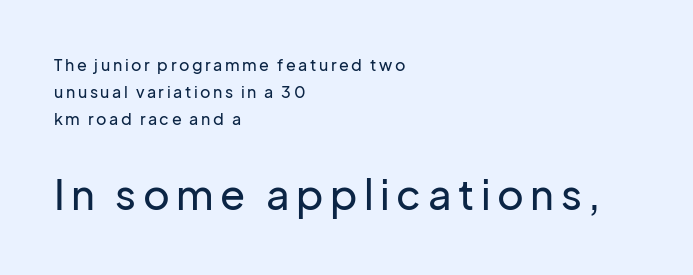
{"serif": "no", "italic": "no", "width": "normal", "stroke_contrast": "low", "x_height": "medium", "monospaced": "no", "underline": "no", "align": "left", "line_spacing": "normal", "line_spacing_ratio": 1.68, "larger_block": "second", "size_ratio": 2.56, "glyph_px": 41}
